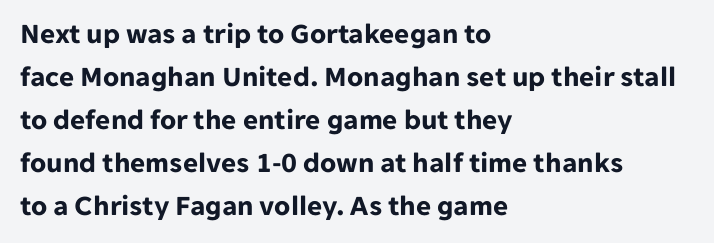
The image shows 29 px bold sans-serif type, upright; set left-aligned, normal line spacing (1.48x), normal letter spacing, not underlined; low stroke contrast and a medium x-height.
